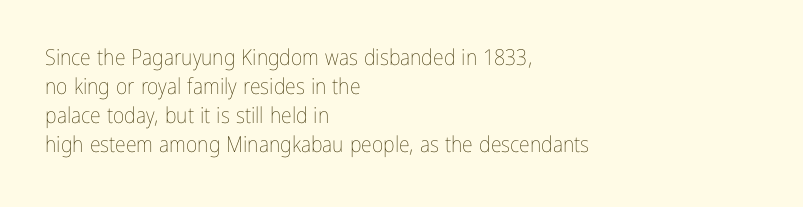
Tall strokes in this sample are plumb rather than angled. The passage shown has conventional tracking throughout. Every row of glyphs begins at an identical x-position on the left. A normal amount of white space separates one row of letters from the next. Type without underlining.
